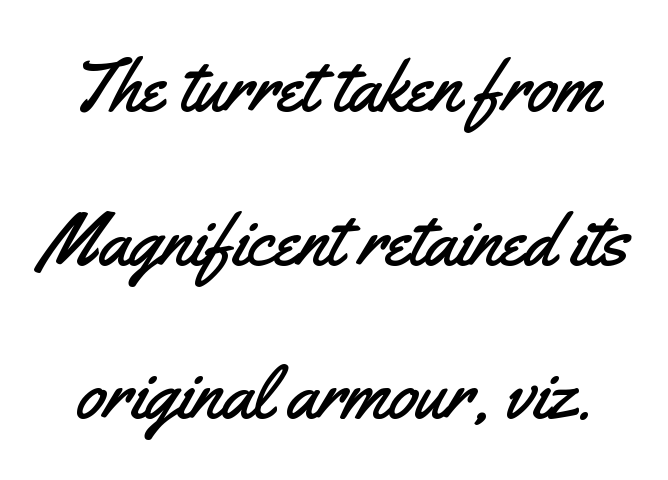
The image shows 75 px condensed sans-serif type; set loose line spacing (2.05x), normal letter spacing, not underlined; medium stroke contrast and a small x-height.
